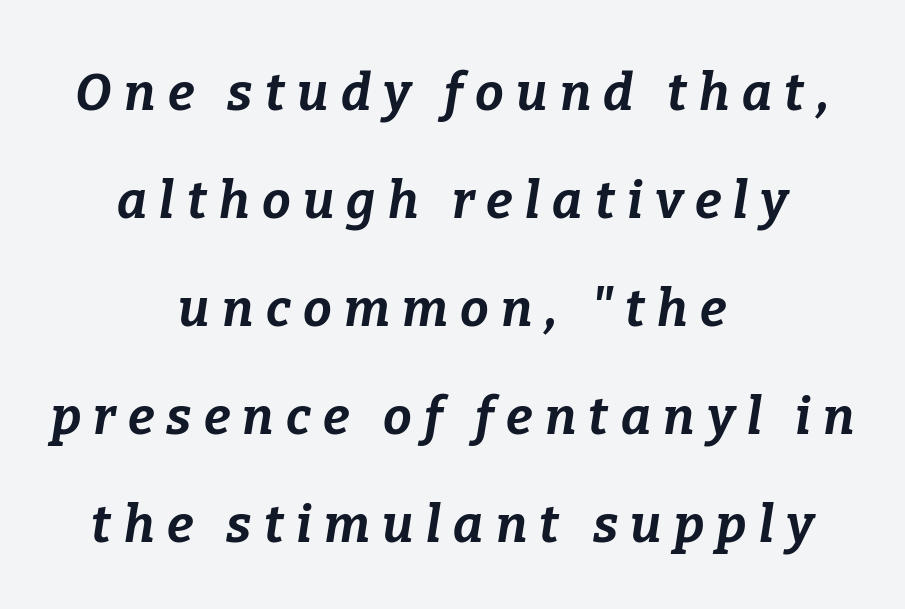
Q: Is the text bold? A: Yes.
Q: Is the text italic (slanted)? A: Yes, it leans right by about 9 degrees.
Q: Is the text underlined? A: No.
Q: How is the paragraph aligned? A: Centered.
Q: Is the spacing between letters normal or unusually wide? A: Unusually wide.
Q: Is the spacing between lines tight, normal or loose? A: Loose.
Q: Width (condensed, normal, or wide)? A: Normal.
Q: Stroke contrast? A: Low.
Q: x-height? A: Medium.
Q: Monospaced? A: No.
